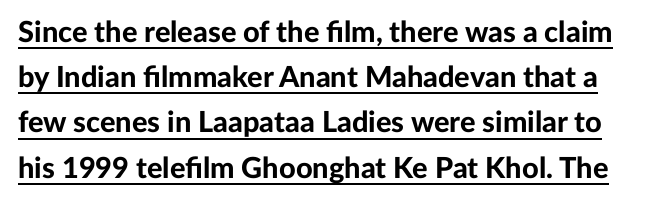
The image shows 29 px bold sans-serif type, upright; set normal line spacing (1.56x), normal letter spacing, underlined; low stroke contrast and a medium x-height.
